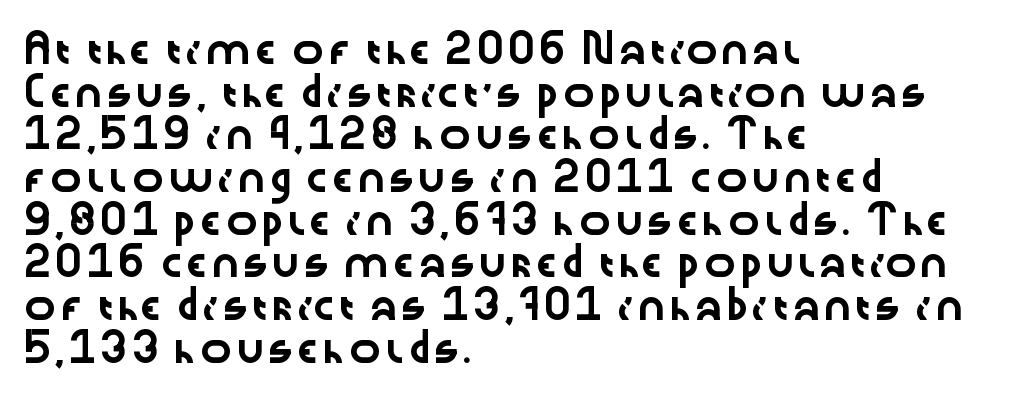
The words here are not underlined. Upright lettering throughout. This rendering leaves character spacing at its baseline value. These lines stack with their left ends in a neat column. Vertical spacing — default.
